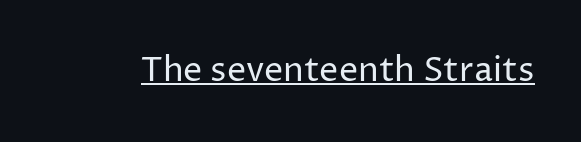
The image shows 34 px regular-weight sans-serif type, upright; set normal letter spacing, underlined; low stroke contrast and a medium x-height.
